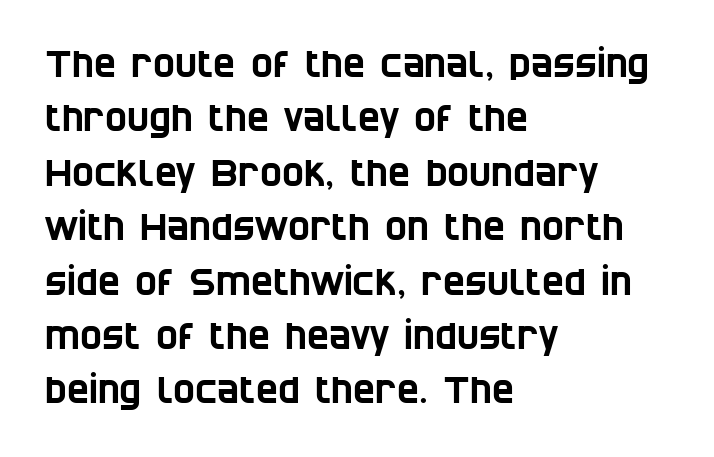
Reading down the column, the eye jumps a familiar distance to each next line. In terms of letterspacing, this is plain default setting. Leftover space on each line is placed entirely after the last word. The characters display no serif detailing; their extremities are plain. Clear beneath every line of the passage.
